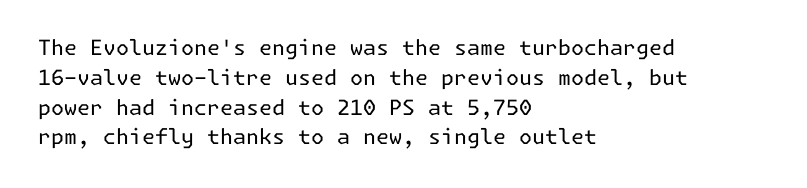
The image shows 21 px text type, upright; set left-aligned, normal line spacing (1.42x), normal letter spacing, not underlined.
